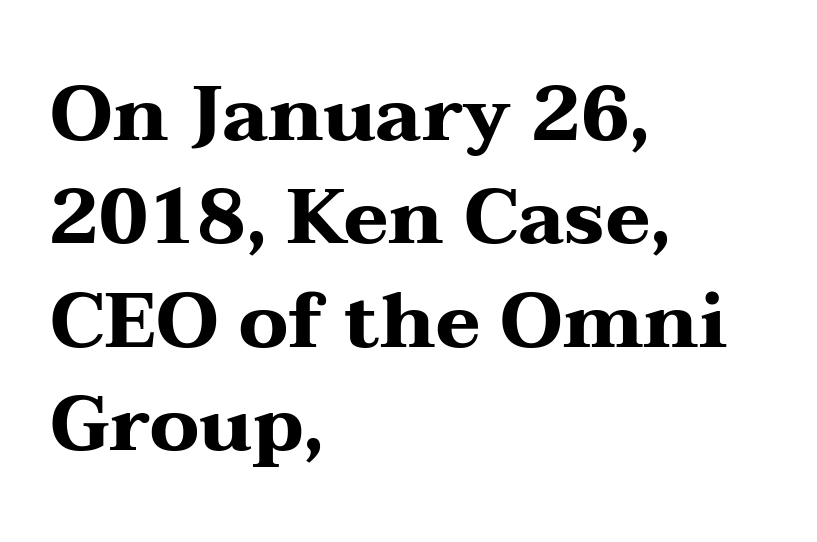
Q: Is the text bold? A: Yes.
Q: Is the text italic (slanted)? A: No, it is upright.
Q: Is the typeface a serif or a sans-serif typeface? A: Serif.
Q: Is the text underlined? A: No.
Q: How is the paragraph aligned? A: Left-aligned.
Q: Is the spacing between letters normal or unusually wide? A: Normal.
Q: Is the spacing between lines tight, normal or loose? A: Normal.
Q: Width (condensed, normal, or wide)? A: Wide.
Q: Stroke contrast? A: Medium.
Q: x-height? A: Medium.
Q: Monospaced? A: No.
